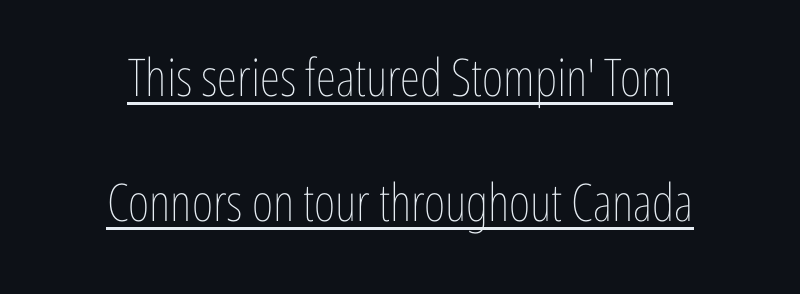
The image shows 52 px thin, condensed type, upright; set centered, loose line spacing (2.41x), normal letter spacing, underlined; low stroke contrast and a medium x-height.
